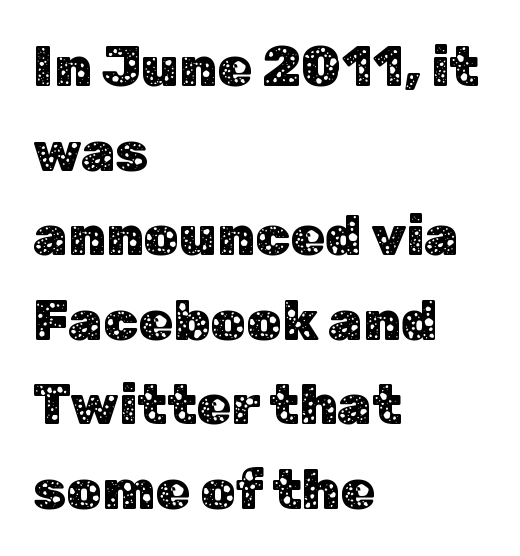
Q: Is the text italic (slanted)? A: No, it is upright.
Q: Is the typeface a serif or a sans-serif typeface? A: Sans-serif.
Q: Is the text underlined? A: No.
Q: How is the paragraph aligned? A: Left-aligned.
Q: Is the spacing between letters normal or unusually wide? A: Normal.
Q: Is the spacing between lines tight, normal or loose? A: Normal.
Q: Width (condensed, normal, or wide)? A: Normal.
Q: Stroke contrast? A: Low.
Q: x-height? A: Medium.
Q: Monospaced? A: No.
